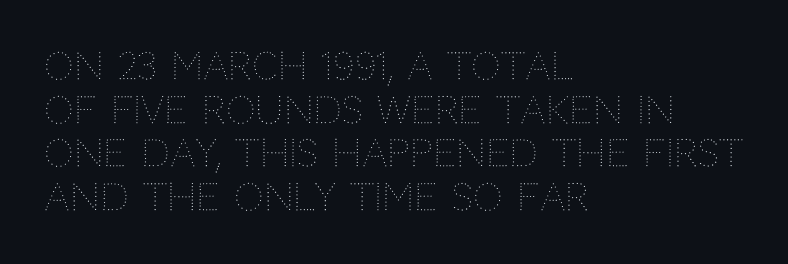
The image shows 37 px thin type, upright; set left-aligned, line spacing 1.18x, normal letter spacing, not underlined; medium stroke contrast and a large x-height.
